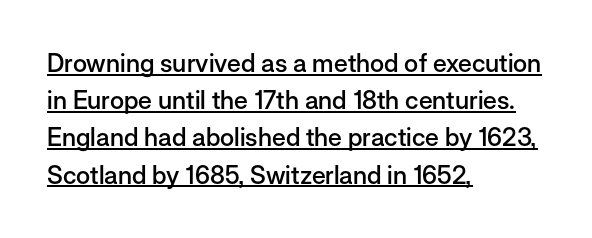
Leftover space on each line is placed entirely after the last word. Typesetter's note: demi weight, one step under bold. Letter spacing: default. Underlined type.
